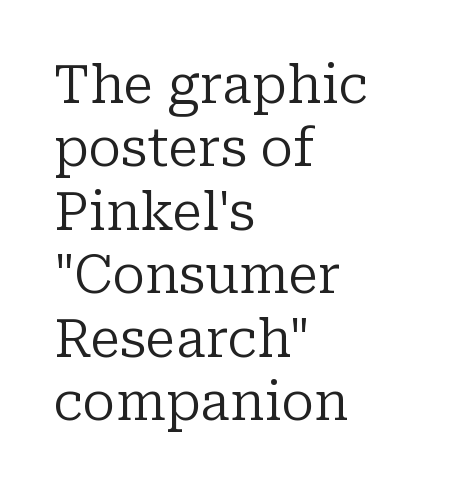
Q: Is the text bold? A: No.
Q: Is the text italic (slanted)? A: No, it is upright.
Q: Is the typeface a serif or a sans-serif typeface? A: Serif.
Q: Is the text underlined? A: No.
Q: How is the paragraph aligned? A: Left-aligned.
Q: Is the spacing between letters normal or unusually wide? A: Normal.
Q: Width (condensed, normal, or wide)? A: Normal.
Q: Stroke contrast? A: Low.
Q: x-height? A: Medium.
Q: Monospaced? A: No.
